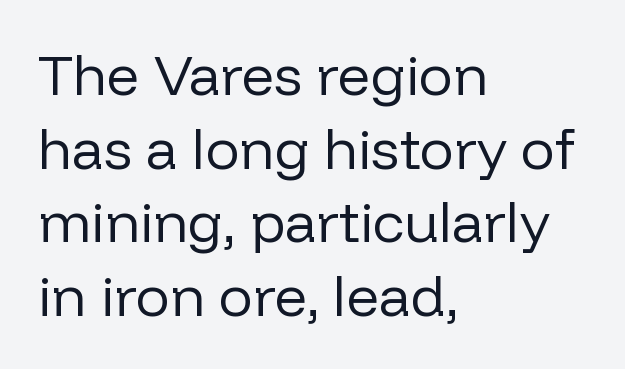
Q: Is the text bold? A: No.
Q: Is the text italic (slanted)? A: No, it is upright.
Q: Is the typeface a serif or a sans-serif typeface? A: Sans-serif.
Q: Is the text underlined? A: No.
Q: How is the paragraph aligned? A: Left-aligned.
Q: Is the spacing between letters normal or unusually wide? A: Normal.
Q: Is the spacing between lines tight, normal or loose? A: Normal.
Q: Width (condensed, normal, or wide)? A: Normal.
Q: Stroke contrast? A: Low.
Q: x-height? A: Medium.
Q: Monospaced? A: No.
